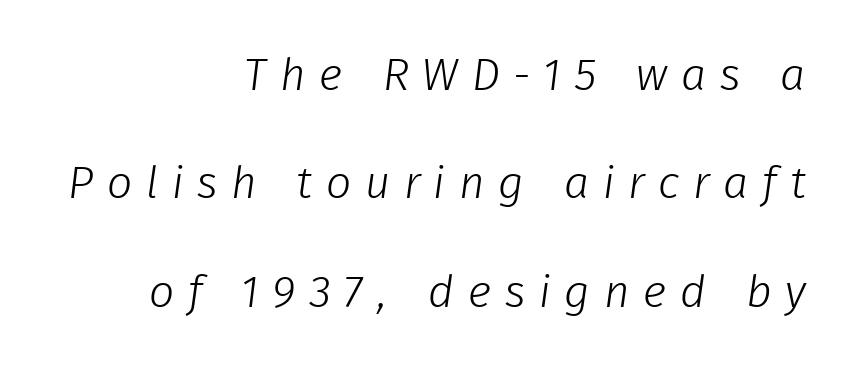
{"serif": "no", "bold": "no", "weight": "light", "width": "normal", "stroke_contrast": "low", "x_height": "medium", "monospaced": "no", "underline": "no", "align": "right", "line_spacing": "loose", "line_spacing_ratio": 2.41, "letter_spacing": "wide", "letter_spacing_em": 0.3, "glyph_px": 45}
